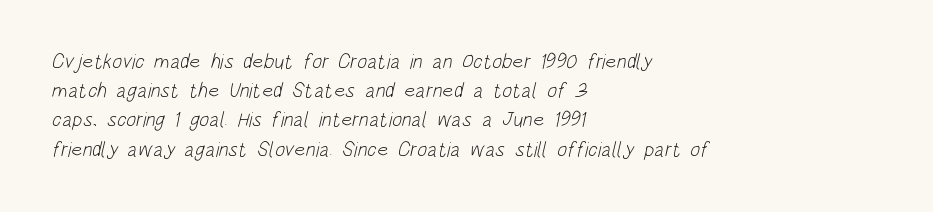
{"bold": "no", "underline": "no", "align": "left", "line_spacing": "normal", "line_spacing_ratio": 1.39, "letter_spacing": "normal", "letter_spacing_em": 0.0, "glyph_px": 21}
